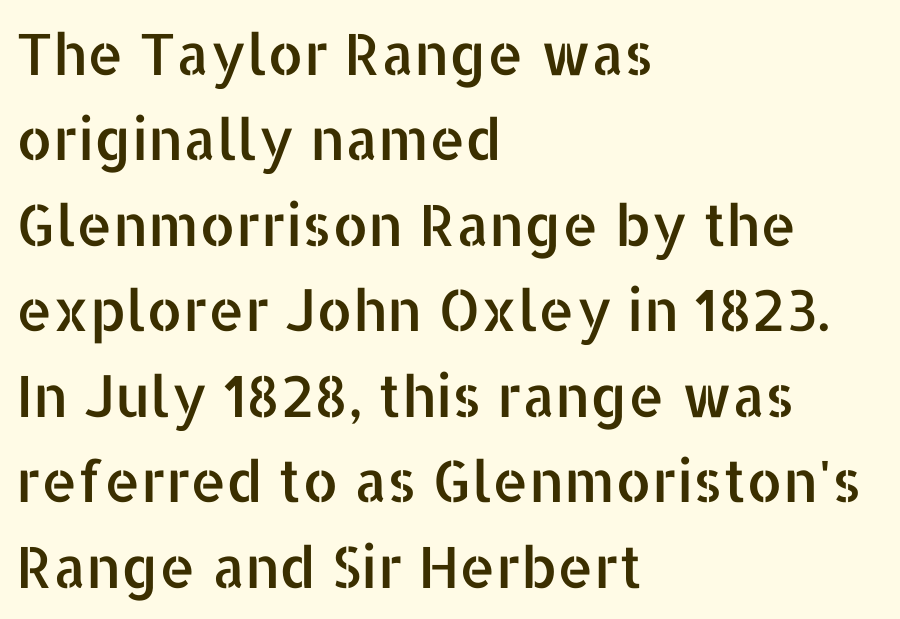
The image shows 57 px sans-serif type, upright; set left-aligned, normal line spacing (1.5x), normal letter spacing, not underlined; low stroke contrast and a medium x-height.
